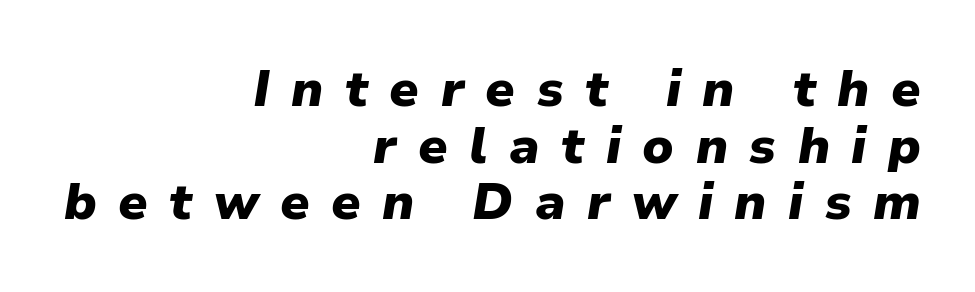
I'd describe the lettering as bold — thick and assertive. This sample has the flowing, uneven cadence of proportional lettering. Reading down the column, the eye jumps only a short way to each next line. Check under the words: just untouched page. The type is letterspaced generously, with wide tracking. Alignment: flush right.
